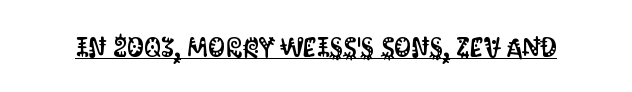
Q: Is the text italic (slanted)? A: No, it is upright.
Q: Is the text underlined? A: Yes.
Q: Is the spacing between letters normal or unusually wide? A: Normal.
